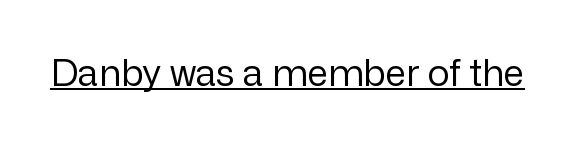
The image shows 37 px regular-weight sans-serif type, upright; set normal letter spacing, underlined; low stroke contrast and a medium x-height.
